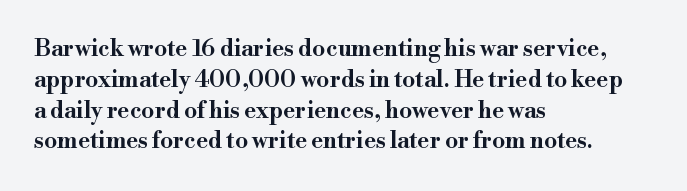
The glyphs are unaccompanied by any horizontal stroke below them. Quick note: not italic, upright. Each word holds together tightly as a unit, with standard inter-letter gaps. The paragraph shown leans on its left margin. Does the leading feel generous? No, just average.
